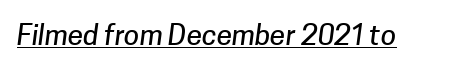
Q: Is the typeface a serif or a sans-serif typeface? A: Sans-serif.
Q: Is the text underlined? A: Yes.
Q: Is the spacing between letters normal or unusually wide? A: Normal.
Q: Width (condensed, normal, or wide)? A: Normal.
Q: Stroke contrast? A: Low.
Q: x-height? A: Medium.
Q: Monospaced? A: No.
